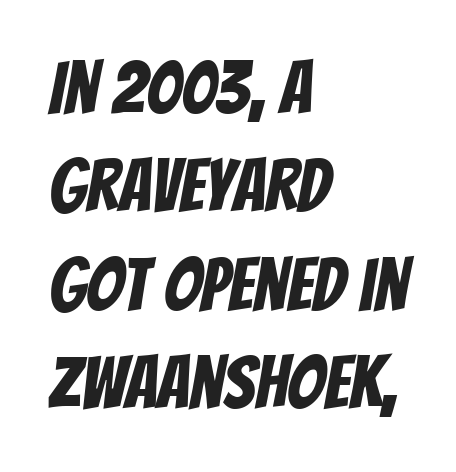
{"serif": "no", "width": "condensed", "stroke_contrast": "low", "x_height": "large", "monospaced": "no", "underline": "no", "align": "left", "line_spacing": "normal", "line_spacing_ratio": 1.33, "letter_spacing": "normal", "letter_spacing_em": 0.0, "glyph_px": 74}
